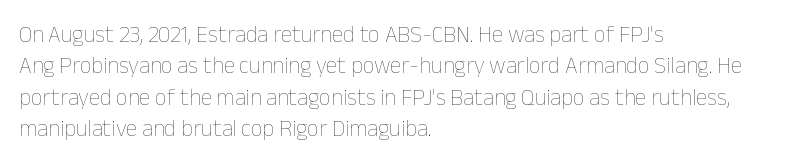
{"italic": "no", "bold": "no", "underline": "no", "align": "left", "line_spacing": "normal", "line_spacing_ratio": 1.36, "letter_spacing": "normal", "letter_spacing_em": 0.0, "glyph_px": 23}
